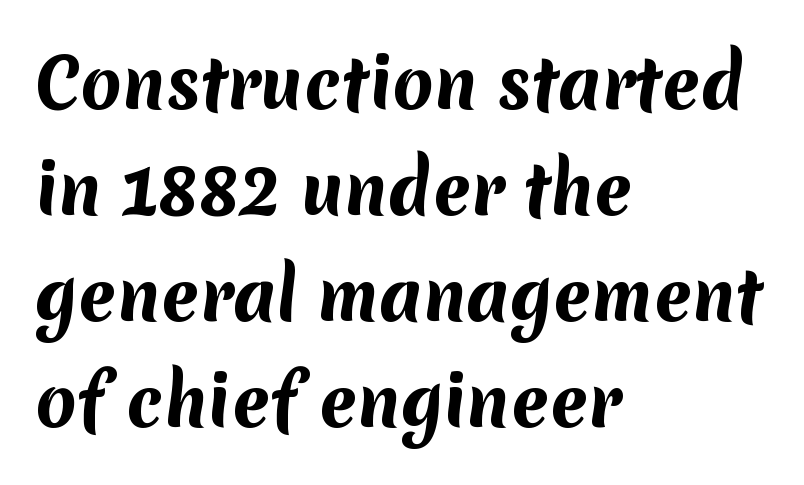
{"serif": "no", "bold": "yes", "weight": "bold", "width": "normal", "stroke_contrast": "medium", "x_height": "medium", "monospaced": "no", "underline": "no", "align": "left", "line_spacing": "normal", "line_spacing_ratio": 1.58, "letter_spacing": "normal", "letter_spacing_em": 0.0, "glyph_px": 67}
